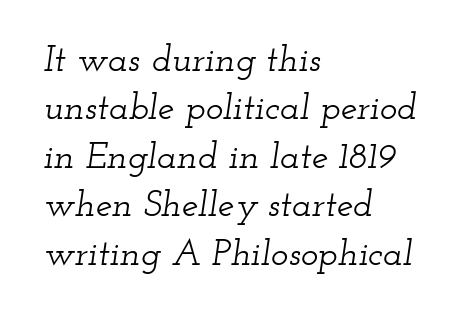
Any mark beneath the type? The region is blank. Each letter keeps its own natural width here, so spacing adapts to shape. No extra tracking has been applied to these lines. Compared with ordinary roman type, these characters are visibly tilted. The rendering anchors every line to the left-hand side. The text was rendered using a seriffed face with decorative stroke endings.
